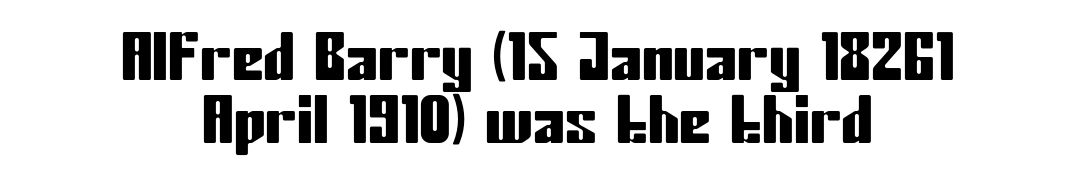
The image shows 64 px condensed sans-serif type, upright; set centered, tight line spacing (0.99x), normal letter spacing, not underlined; low stroke contrast and a medium x-height.
